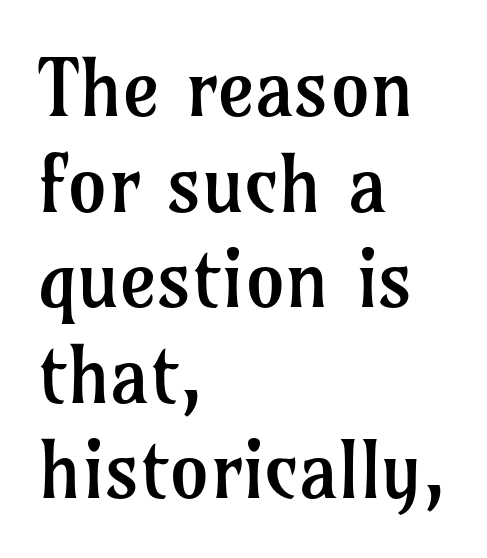
Q: Is the text bold? A: No.
Q: Is the text italic (slanted)? A: No, it is upright.
Q: Is the typeface a serif or a sans-serif typeface? A: Serif.
Q: Is the text underlined? A: No.
Q: How is the paragraph aligned? A: Left-aligned.
Q: Is the spacing between letters normal or unusually wide? A: Normal.
Q: Width (condensed, normal, or wide)? A: Normal.
Q: Stroke contrast? A: Low.
Q: x-height? A: Medium.
Q: Monospaced? A: No.
